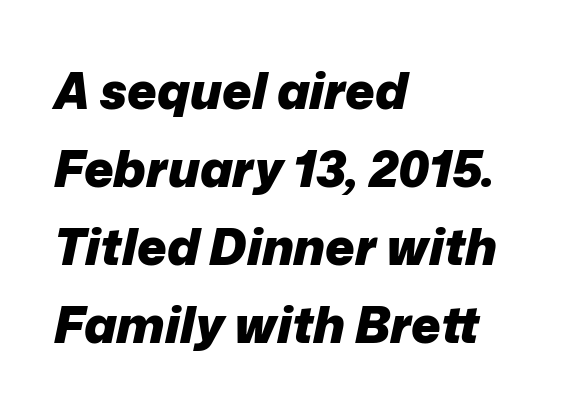
Q: Is the text bold? A: Yes.
Q: Is the text italic (slanted)? A: Yes, it leans right by about 12 degrees.
Q: Is the text underlined? A: No.
Q: How is the paragraph aligned? A: Left-aligned.
Q: Is the spacing between letters normal or unusually wide? A: Normal.
Q: Is the spacing between lines tight, normal or loose? A: Normal.
Q: Width (condensed, normal, or wide)? A: Normal.
Q: Stroke contrast? A: Low.
Q: x-height? A: Medium.
Q: Monospaced? A: No.
